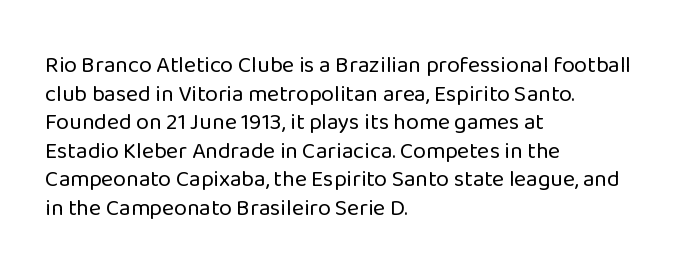
The image shows 23 px text type, upright; set left-aligned, line spacing 1.24x, normal letter spacing, not underlined.
